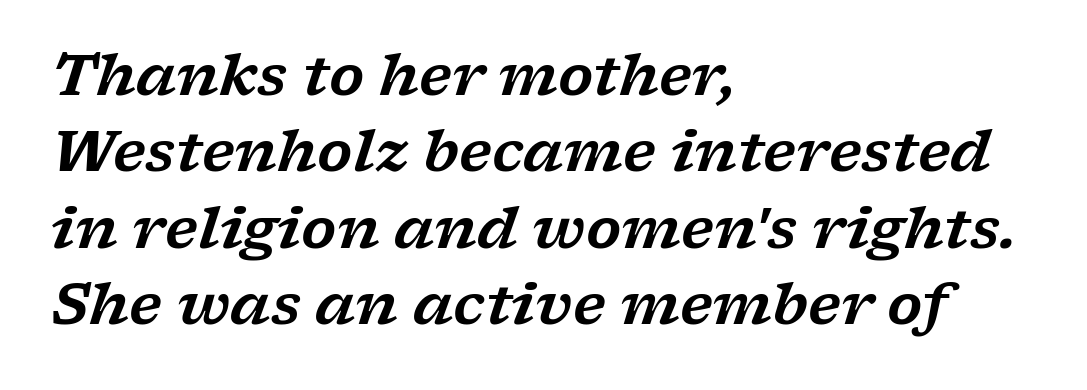
The image shows 57 px wide serif type, italic (leaning right); set left-aligned, normal line spacing (1.34x), normal letter spacing, not underlined; low stroke contrast and a medium x-height.
